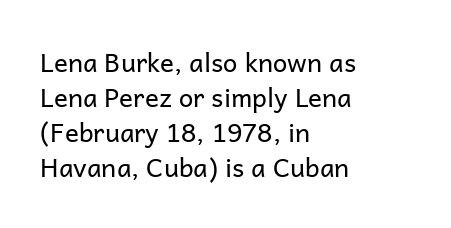
The strip under each line holds only bare page. Short note: letters normally spaced. The axis of the letterforms is exactly vertical. Line spacing here is normal. The rendering anchors every line to the left-hand side.
